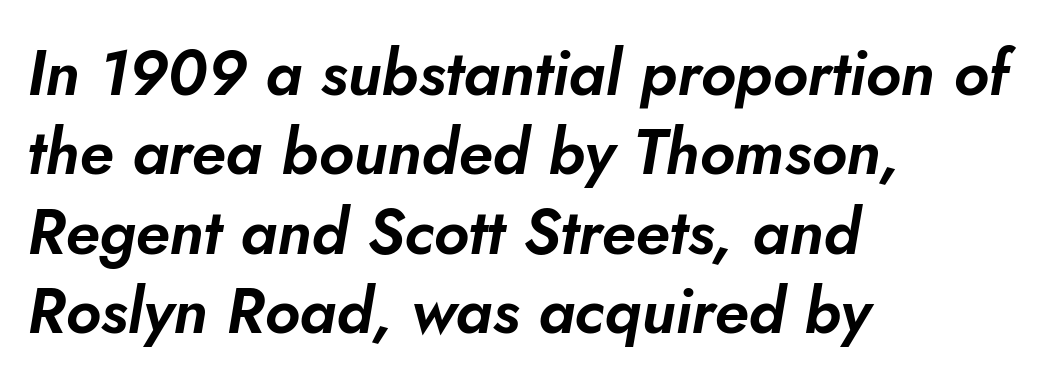
{"italic": "yes", "lean": "right", "slant_degrees": 10, "width": "normal", "stroke_contrast": "low", "x_height": "small", "monospaced": "no", "underline": "no", "align": "left", "line_spacing": "normal", "line_spacing_ratio": 1.26, "letter_spacing": "normal", "letter_spacing_em": 0.0, "glyph_px": 63}
